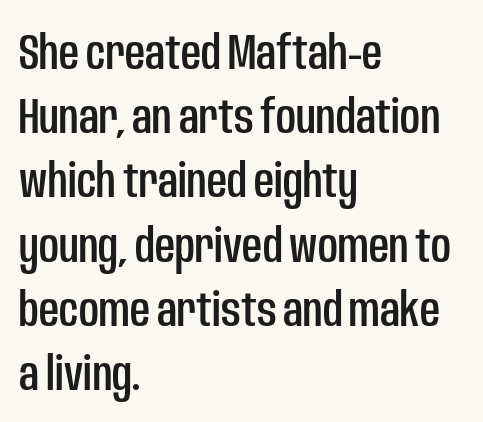
The image shows 49 px condensed sans-serif type, upright; set left-aligned, normal line spacing (1.31x), normal letter spacing, not underlined; low stroke contrast and a large x-height.
